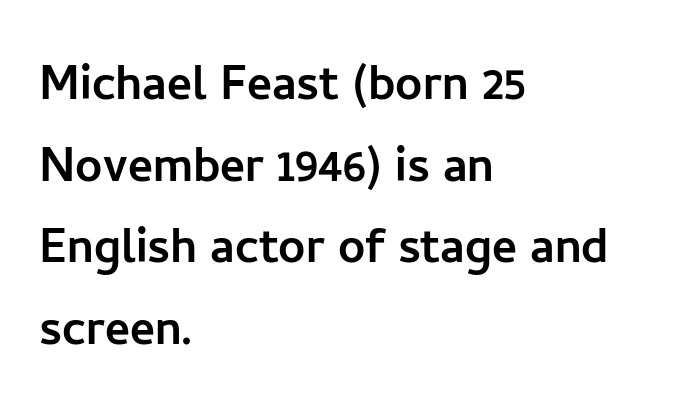
Q: Is the text italic (slanted)? A: No, it is upright.
Q: Is the typeface a serif or a sans-serif typeface? A: Sans-serif.
Q: Is the text underlined? A: No.
Q: How is the paragraph aligned? A: Left-aligned.
Q: Is the spacing between letters normal or unusually wide? A: Normal.
Q: Is the spacing between lines tight, normal or loose? A: Normal.
Q: Width (condensed, normal, or wide)? A: Normal.
Q: Stroke contrast? A: Low.
Q: x-height? A: Medium.
Q: Monospaced? A: No.
